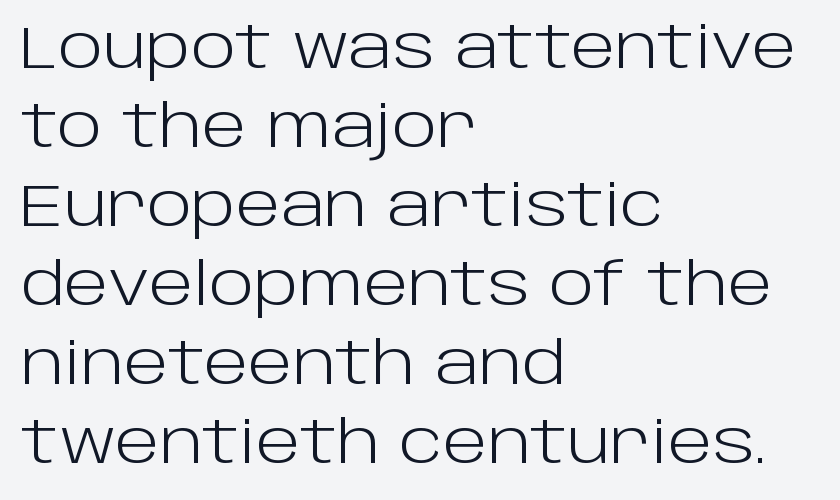
{"serif": "no", "italic": "no", "bold": "no", "weight": "light", "width": "normal", "stroke_contrast": "low", "x_height": "large", "monospaced": "no", "underline": "no", "align": "left", "line_spacing": "normal", "line_spacing_ratio": 1.34, "letter_spacing": "normal", "letter_spacing_em": 0.0, "glyph_px": 59}
